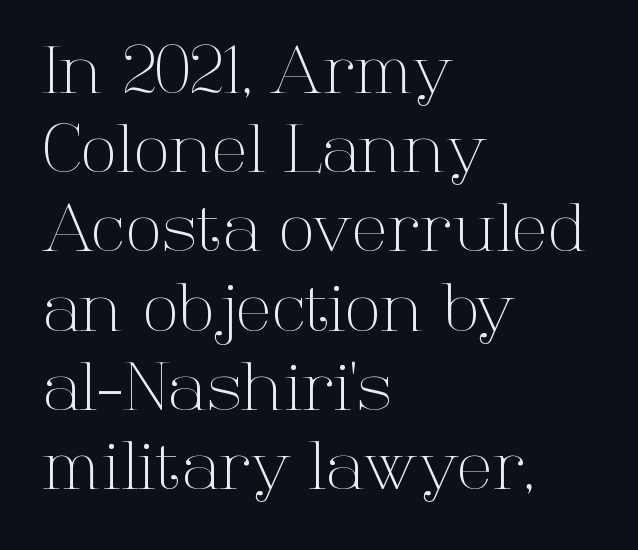
{"serif": "yes", "italic": "no", "bold": "no", "weight": "light", "width": "normal", "stroke_contrast": "high", "x_height": "medium", "monospaced": "no", "underline": "no", "align": "left", "line_spacing_ratio": 1.2, "letter_spacing": "normal", "letter_spacing_em": 0.0, "glyph_px": 66}
